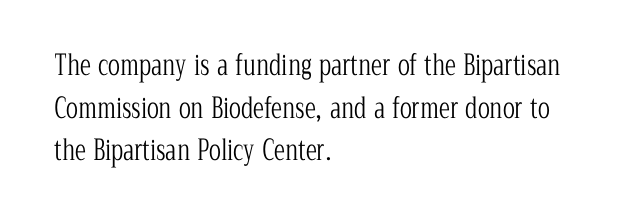
The typeface chosen for these lines features serifs. A student would call this left alignment; a typographer would say flush left, rag right. Line spacing here is normal. Glyph-to-glyph distance matches everyday printed text. Decoration check: the copy has no underline.
